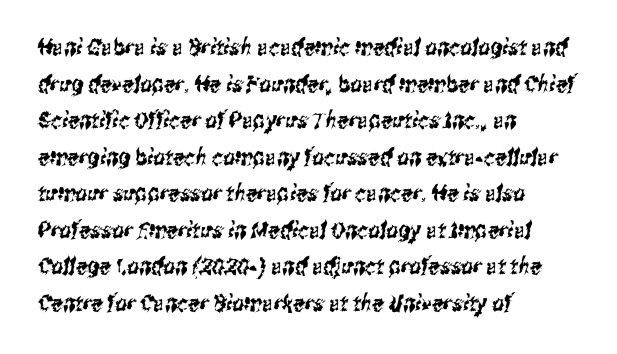
Q: Is the text underlined? A: No.
Q: How is the paragraph aligned? A: Left-aligned.
Q: Is the spacing between letters normal or unusually wide? A: Normal.
Q: Is the spacing between lines tight, normal or loose? A: Normal.
